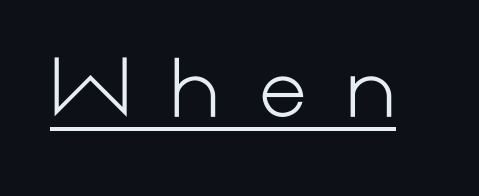
Q: Is the text bold? A: No.
Q: Is the text italic (slanted)? A: No, it is upright.
Q: Is the typeface a serif or a sans-serif typeface? A: Sans-serif.
Q: Is the text underlined? A: Yes.
Q: Is the spacing between letters normal or unusually wide? A: Unusually wide.
Q: Width (condensed, normal, or wide)? A: Normal.
Q: Stroke contrast? A: Low.
Q: x-height? A: Medium.
